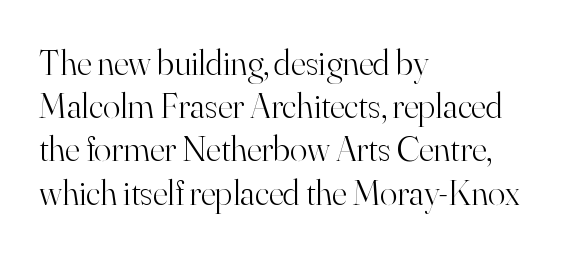
{"serif": "yes", "italic": "no", "bold": "no", "weight": "light", "width": "normal", "stroke_contrast": "high", "x_height": "small", "monospaced": "no", "underline": "no", "align": "left", "line_spacing_ratio": 1.2, "letter_spacing": "normal", "letter_spacing_em": 0.0, "glyph_px": 36}
